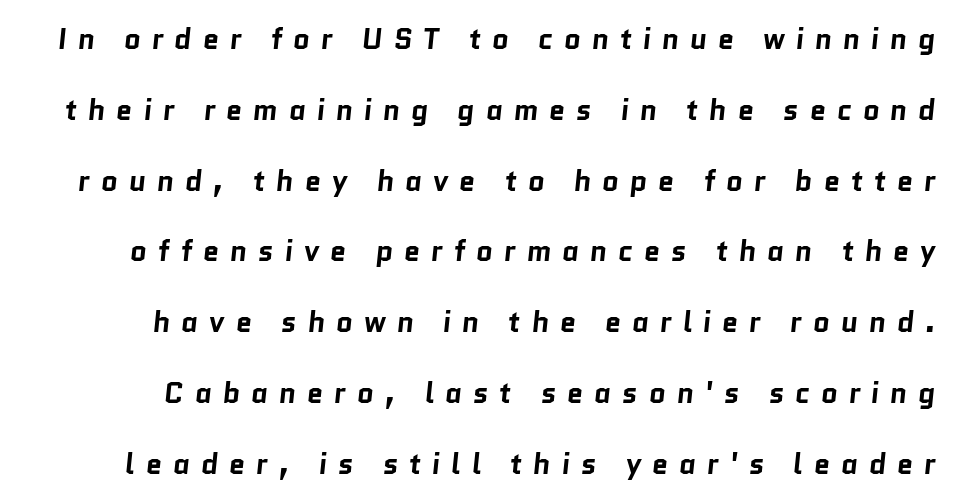
Vertical spacing — loose. Varying glyph widths throughout — classic text-font behaviour. The letters are spread apart with noticeably loose tracking. Font category for this specimen: sans-serif.
